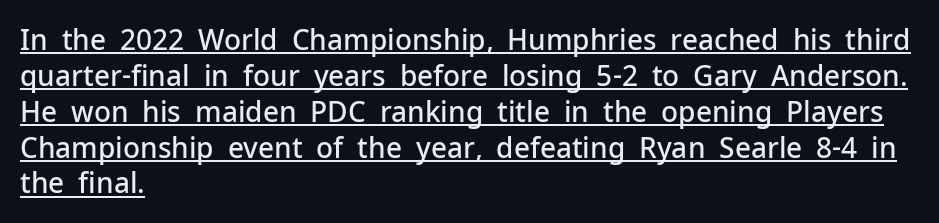
{"serif": "no", "italic": "no", "bold": "semi", "weight": "semibold", "width": "normal", "stroke_contrast": "low", "x_height": "medium", "monospaced": "no", "underline": "yes", "align": "left", "line_spacing": "normal", "line_spacing_ratio": 1.28, "letter_spacing": "normal", "letter_spacing_em": 0.0, "glyph_px": 28}
